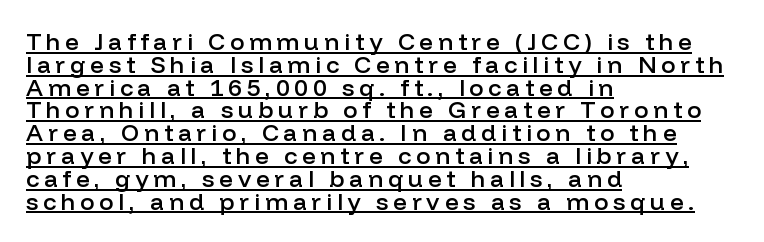
{"italic": "no", "bold": "semi", "underline": "yes", "align": "left", "line_spacing": "tight", "line_spacing_ratio": 0.95, "letter_spacing": "wide", "letter_spacing_em": 0.2, "glyph_px": 24}
